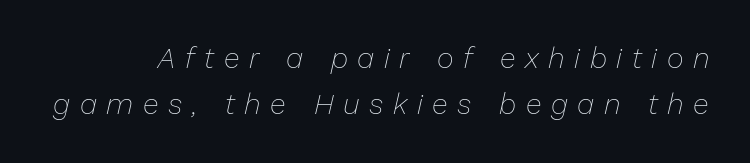
{"italic": "yes", "lean": "right", "slant_degrees": 13, "bold": "no", "weight": "thin", "width": "normal", "stroke_contrast": "low", "x_height": "medium", "monospaced": "no", "underline": "no", "line_spacing": "normal", "line_spacing_ratio": 1.57, "letter_spacing": "wide", "letter_spacing_em": 0.33, "glyph_px": 29}
